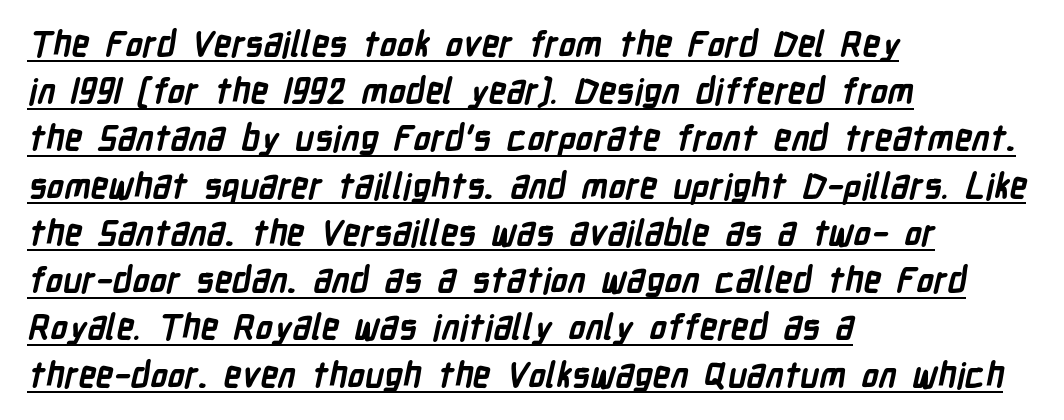
The setting favours the left margin, as ordinary paragraphs usually do. The passage shown is typeset with a sans-serif family. The rendering uses natural spacing where letterforms have individual widths. Underlining? Definitely there.
